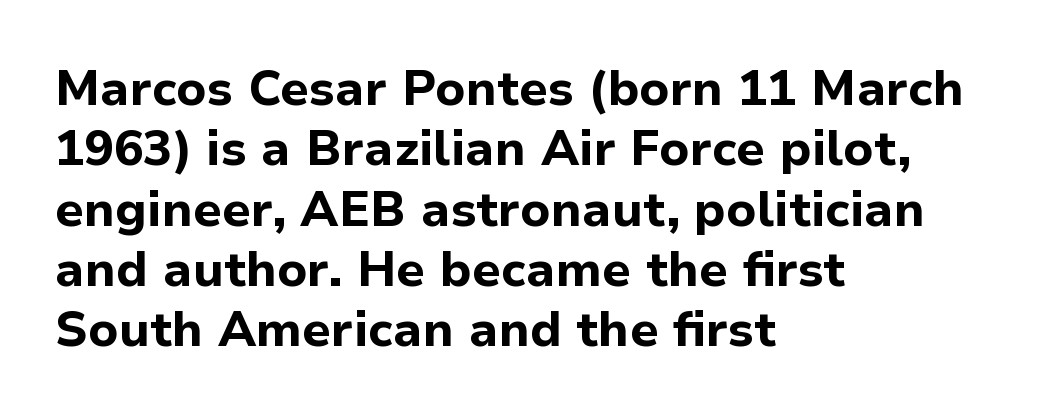
{"serif": "no", "italic": "no", "bold": "yes", "weight": "bold", "width": "normal", "stroke_contrast": "low", "x_height": "medium", "monospaced": "no", "underline": "no", "align": "left", "line_spacing_ratio": 1.23, "letter_spacing": "normal", "letter_spacing_em": 0.0, "glyph_px": 49}
